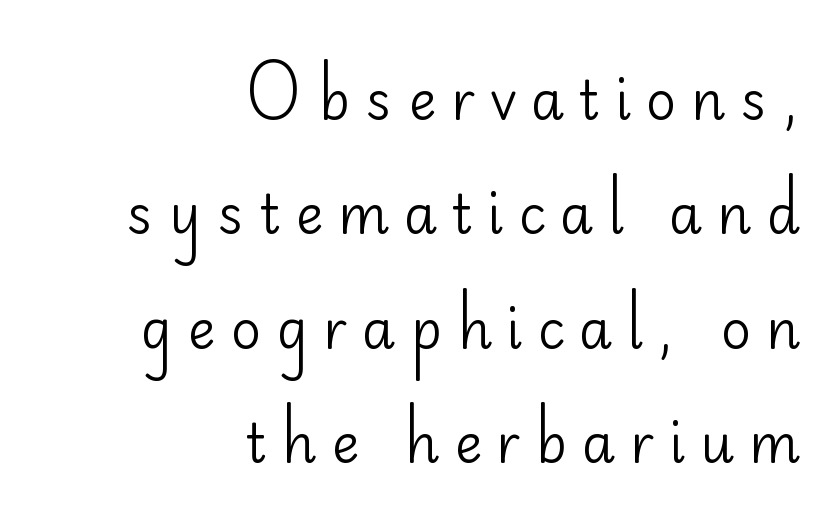
The passage shown is typed in a proportional face where columns would drift. Lines of text with bare space underneath. You could fit nearly another row in the gap between these rows. The tracking reads as deliberately expanded to a designer's eye.
